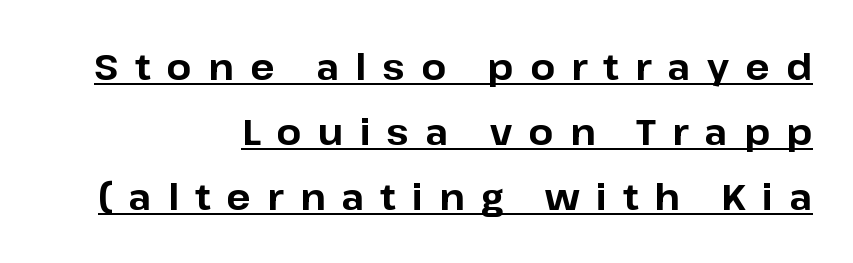
Q: Is the text bold? A: Yes.
Q: Is the text italic (slanted)? A: No, it is upright.
Q: Is the typeface a serif or a sans-serif typeface? A: Sans-serif.
Q: Is the text underlined? A: Yes.
Q: How is the paragraph aligned? A: Right-aligned.
Q: Is the spacing between letters normal or unusually wide? A: Unusually wide.
Q: Width (condensed, normal, or wide)? A: Normal.
Q: Stroke contrast? A: Low.
Q: x-height? A: Medium.
Q: Monospaced? A: No.
